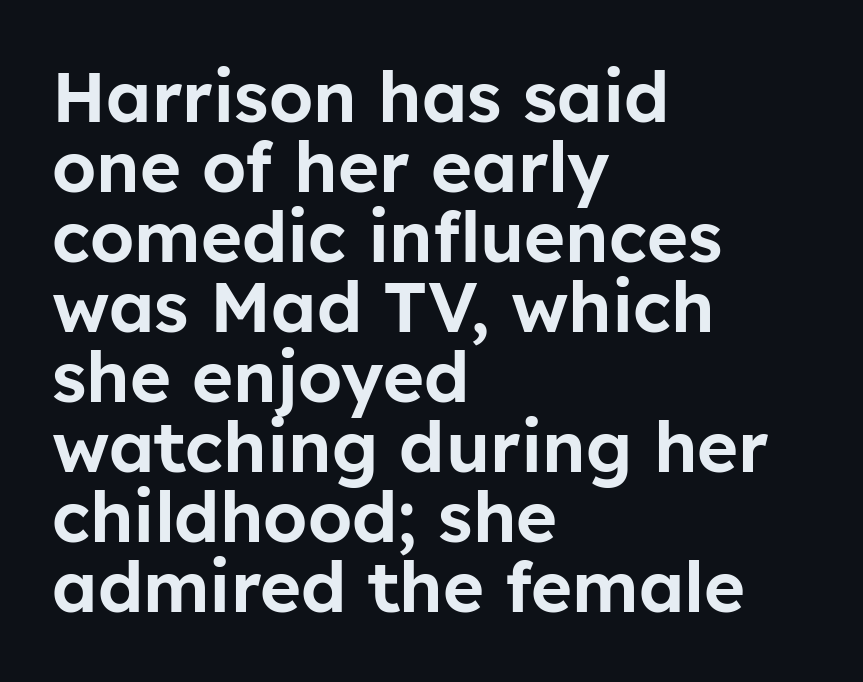
The passage shown has conventional tracking throughout. A student would call this left alignment; a typographer would say flush left, rag right. The letters stand upright; this is a roman face. The space between consecutive lines is stingy.
